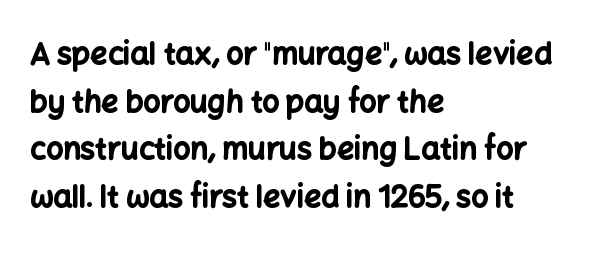
Q: Is the text bold? A: Yes.
Q: Is the text italic (slanted)? A: No, it is upright.
Q: Is the typeface a serif or a sans-serif typeface? A: Sans-serif.
Q: Is the text underlined? A: No.
Q: How is the paragraph aligned? A: Left-aligned.
Q: Is the spacing between letters normal or unusually wide? A: Normal.
Q: Is the spacing between lines tight, normal or loose? A: Normal.
Q: Width (condensed, normal, or wide)? A: Normal.
Q: Stroke contrast? A: Low.
Q: x-height? A: Medium.
Q: Monospaced? A: No.
